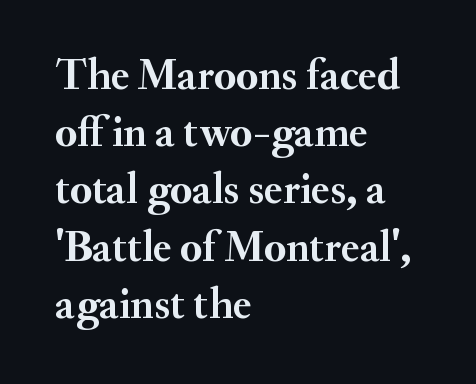
The specimen reads as upright at a glance. No word sits above an underline. Varying glyph widths throughout — classic text-font behaviour. This sample is left-justified, so line endings fall wherever the words run out. The line-height multiplier appears to be the usual default. The glyphs in this specimen are seriffed.
